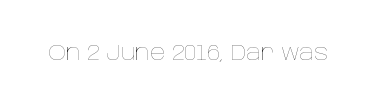
{"italic": "no", "bold": "no", "underline": "no", "letter_spacing": "normal", "letter_spacing_em": 0.0, "glyph_px": 21}
